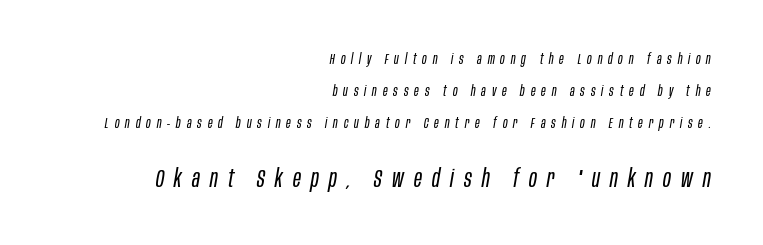
Q: Is the text bold? A: No.
Q: Is the text italic (slanted)? A: Yes, it leans right by about 10 degrees.
Q: Is the text underlined? A: No.
Q: How is the paragraph aligned? A: Right-aligned.
Q: Is the spacing between letters normal or unusually wide? A: Unusually wide.
Q: Is the spacing between lines tight, normal or loose? A: Loose.
Q: Which block of text is set in a larger size, the first (top) or the second (bottom)? A: The second (bottom) one.
